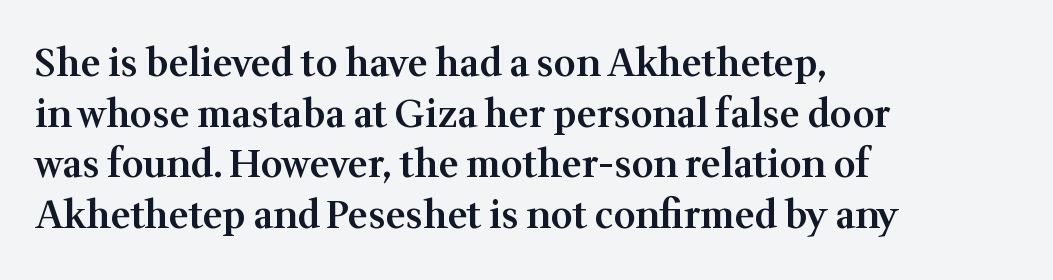
The image shows 38 px semibold serif type, upright; set left-aligned, normal line spacing (1.33x), normal letter spacing, not underlined; medium stroke contrast and a medium x-height.
